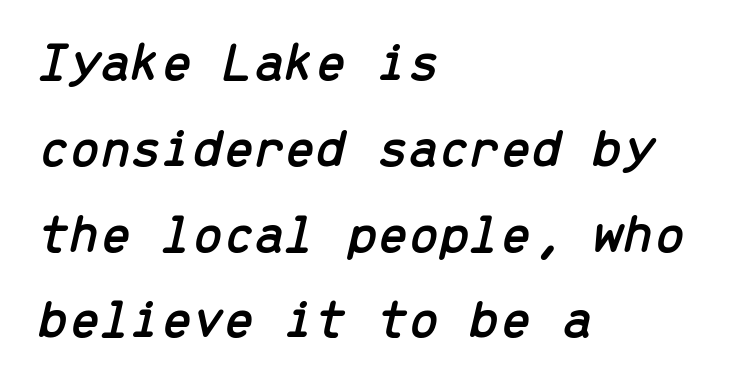
The rendering uses typewriter-style spacing with identical character cells. Bare-footed words on every line. Successive baselines arrive at the customary interval. Italic? Definitely — the glyphs are oblique. Honestly, the letter spacing is just normal — you wouldn't notice it.
